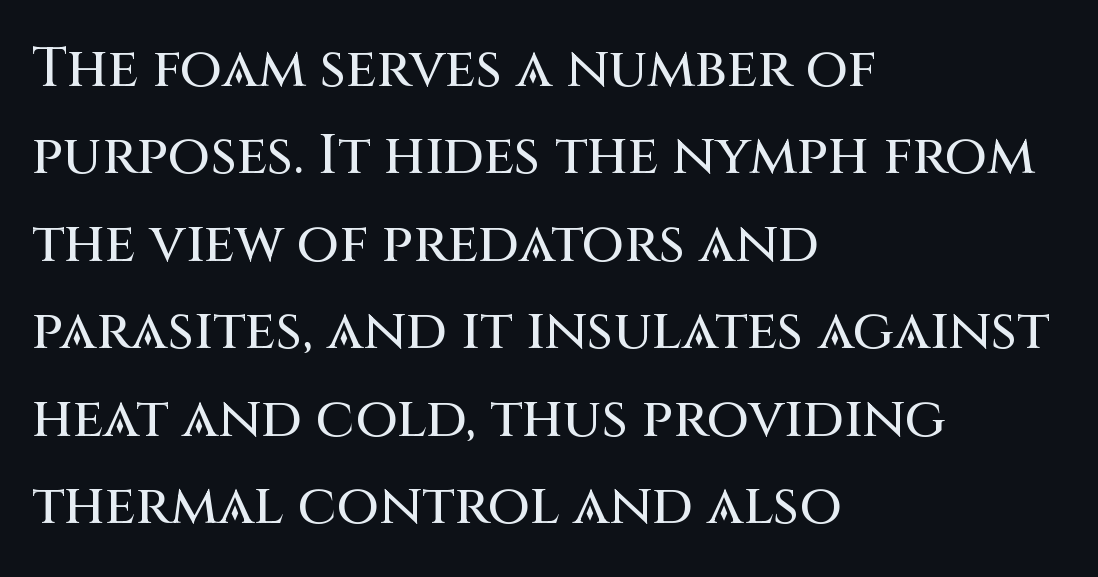
{"serif": "no", "italic": "no", "width": "normal", "stroke_contrast": "medium", "x_height": "large", "monospaced": "no", "underline": "no", "align": "left", "line_spacing": "normal", "line_spacing_ratio": 1.59, "letter_spacing": "normal", "letter_spacing_em": 0.0, "glyph_px": 55}
